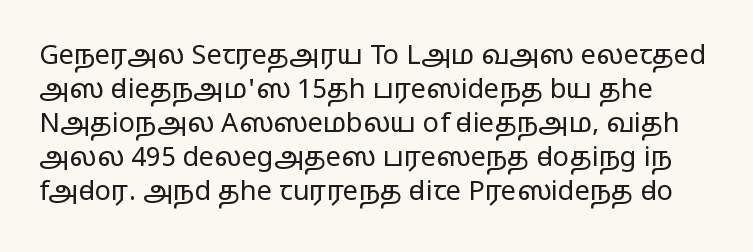
The image shows 27 px text type, upright; set normal line spacing (1.26x), normal letter spacing, not underlined.
